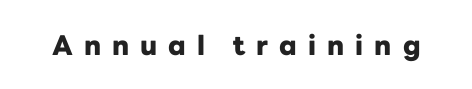
Q: Is the text bold? A: Yes.
Q: Is the text italic (slanted)? A: No, it is upright.
Q: Is the text underlined? A: No.
Q: Is the spacing between letters normal or unusually wide? A: Unusually wide.
